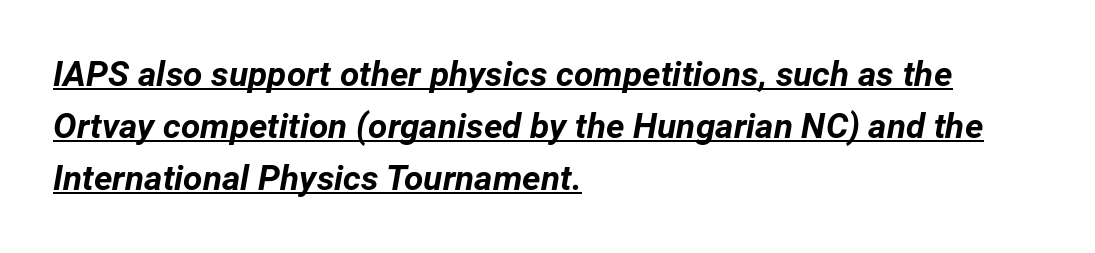
{"italic": "yes", "lean": "right", "slant_degrees": 12, "bold": "yes", "weight": "bold", "width": "normal", "stroke_contrast": "low", "x_height": "medium", "monospaced": "no", "underline": "yes", "align": "left", "line_spacing": "normal", "line_spacing_ratio": 1.49, "letter_spacing": "normal", "letter_spacing_em": 0.0, "glyph_px": 35}
